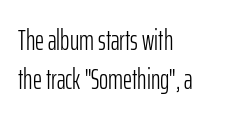
The image shows 28 px light, condensed sans-serif type, upright; set left-aligned, normal line spacing (1.39x), normal letter spacing, not underlined; low stroke contrast and a medium x-height.
